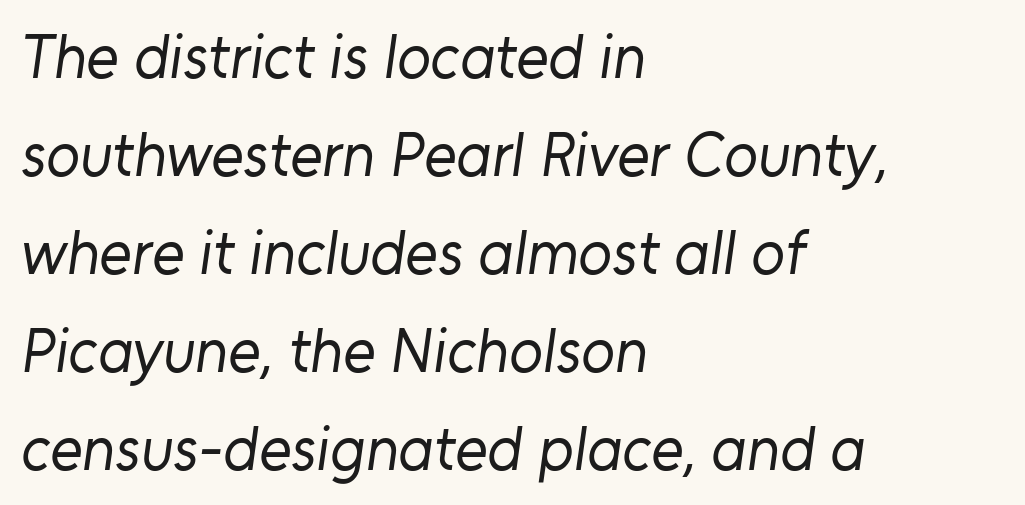
Leftover space on each line is placed entirely after the last word. Stroke thickness stays within the range of a standard reading face or lighter. The face used here is proportionally spaced, like ordinary book or web type. Beneath every word, the page is bare. These lines keep a tight, regular rhythm from letter to letter. Nothing sits at the stroke ends, so this counts as sans-serif.
